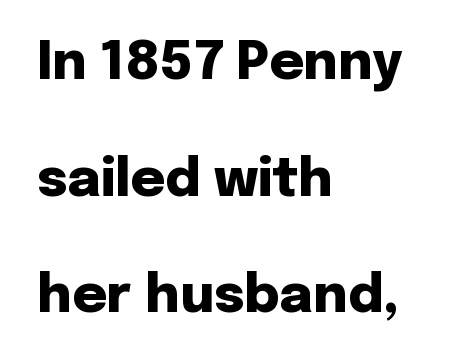
The typesetting leans heavy: a genuine bold. The letters sit at their default tracking, neither squeezed nor spread. Character widths vary here, with narrow letters taking less room than wide ones. Type without underlining.
